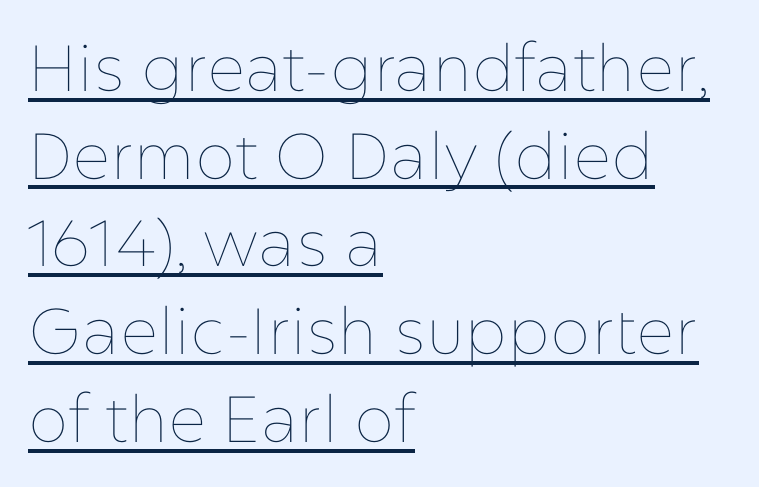
Q: Is the text bold? A: No.
Q: Is the text italic (slanted)? A: No, it is upright.
Q: Is the text underlined? A: Yes.
Q: How is the paragraph aligned? A: Left-aligned.
Q: Is the spacing between letters normal or unusually wide? A: Normal.
Q: Is the spacing between lines tight, normal or loose? A: Normal.
Q: Width (condensed, normal, or wide)? A: Normal.
Q: Stroke contrast? A: Low.
Q: x-height? A: Medium.
Q: Monospaced? A: No.
